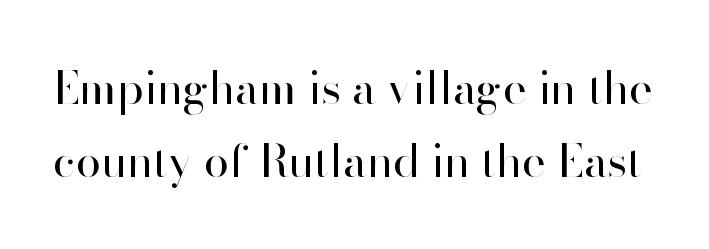
{"serif": "no", "italic": "no", "bold": "no", "weight": "regular", "width": "normal", "stroke_contrast": "high", "x_height": "small", "monospaced": "no", "underline": "no", "line_spacing": "normal", "line_spacing_ratio": 1.63, "letter_spacing": "normal", "letter_spacing_em": 0.0, "glyph_px": 45}
